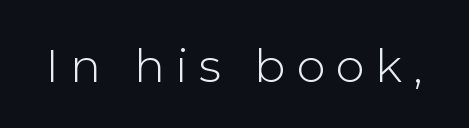
{"serif": "no", "italic": "no", "bold": "no", "weight": "light", "width": "normal", "x_height": "medium", "monospaced": "no", "underline": "no", "letter_spacing": "wide", "letter_spacing_em": 0.23, "glyph_px": 50}
